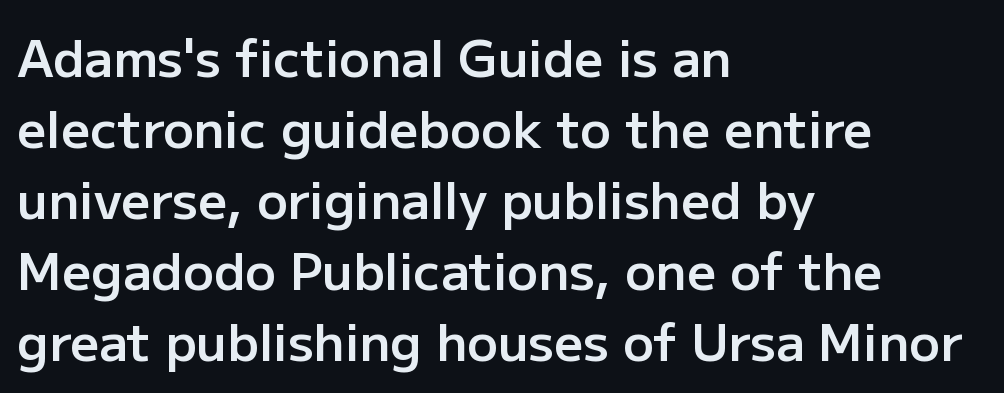
The image shows 51 px semibold sans-serif type, upright; set left-aligned, normal line spacing (1.39x), normal letter spacing, not underlined; low stroke contrast and a medium x-height.
